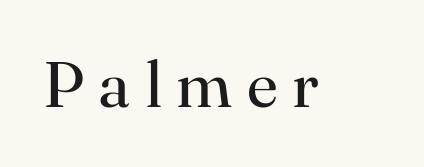
Q: Is the text bold? A: No.
Q: Is the text italic (slanted)? A: No, it is upright.
Q: Is the typeface a serif or a sans-serif typeface? A: Serif.
Q: Is the text underlined? A: No.
Q: Is the spacing between letters normal or unusually wide? A: Unusually wide.
Q: Width (condensed, normal, or wide)? A: Normal.
Q: Stroke contrast? A: High.
Q: x-height? A: Small.
Q: Monospaced? A: No.
